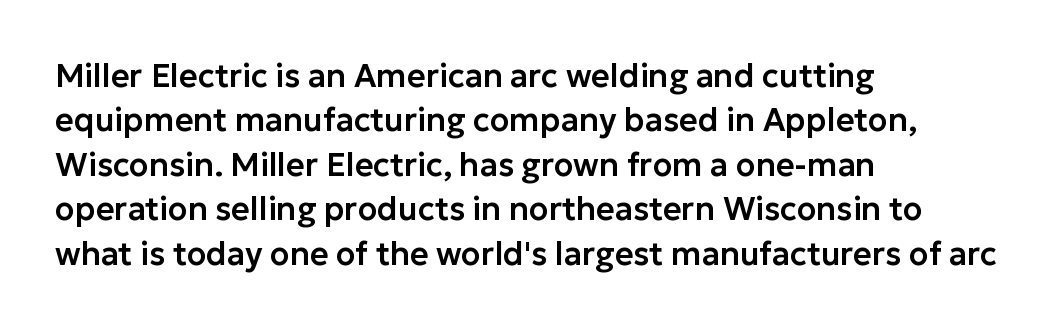
Q: Is the text italic (slanted)? A: No, it is upright.
Q: Is the typeface a serif or a sans-serif typeface? A: Sans-serif.
Q: Is the text underlined? A: No.
Q: How is the paragraph aligned? A: Left-aligned.
Q: Is the spacing between letters normal or unusually wide? A: Normal.
Q: Is the spacing between lines tight, normal or loose? A: Normal.
Q: Width (condensed, normal, or wide)? A: Normal.
Q: Stroke contrast? A: Low.
Q: x-height? A: Medium.
Q: Monospaced? A: No.
